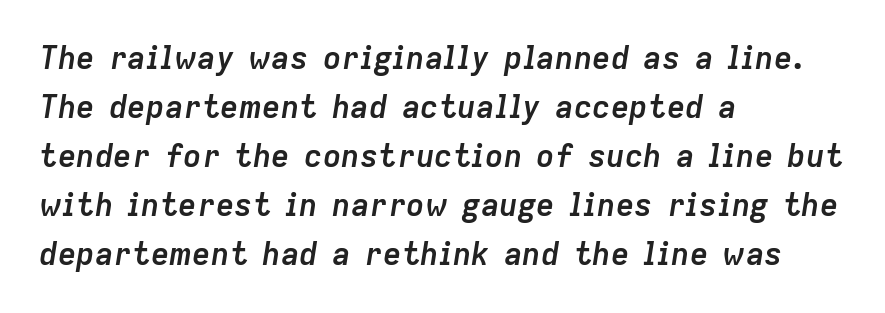
Spacing verdict: proportional, widths tailored to each character. Pretty heavy lettering here — definitely bold. Reading down the column, the eye jumps a familiar distance to each next line. The letters sit at their default tracking, neither squeezed nor spread. These lines are set flush left with a ragged right edge.
